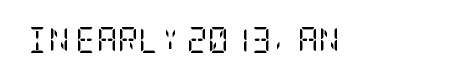
{"italic": "no", "bold": "no", "underline": "no", "letter_spacing": "normal", "letter_spacing_em": 0.0, "glyph_px": 26}
